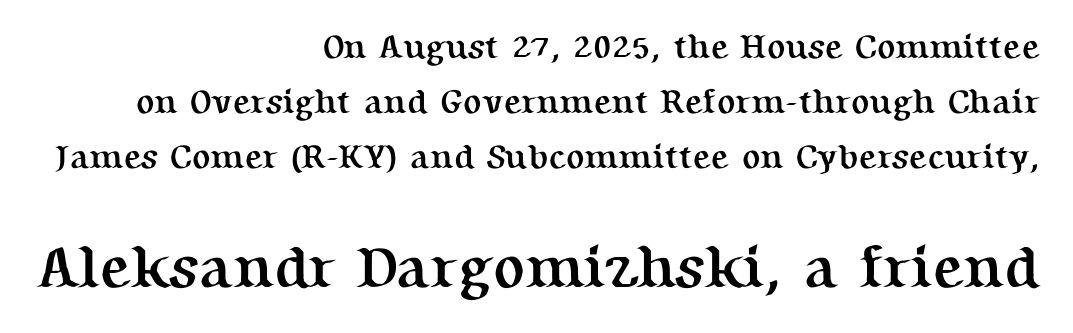
{"serif": "yes", "italic": "no", "bold": "yes", "weight": "semibold", "width": "normal", "stroke_contrast": "medium", "x_height": "medium", "monospaced": "no", "underline": "no", "align": "right", "line_spacing": "normal", "line_spacing_ratio": 1.62, "letter_spacing": "normal", "letter_spacing_em": 0.0, "larger_block": "second", "size_ratio": 1.74, "glyph_px": 59}
